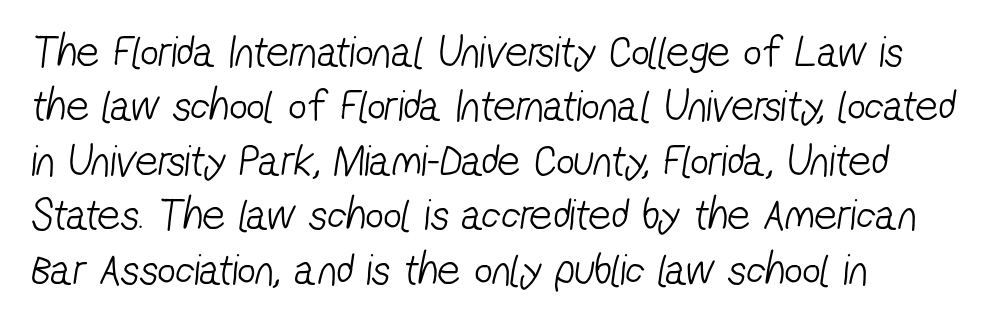
{"serif": "no", "bold": "no", "weight": "light", "width": "condensed", "stroke_contrast": "low", "x_height": "medium", "monospaced": "no", "underline": "no", "line_spacing_ratio": 1.21, "letter_spacing": "normal", "letter_spacing_em": 0.0, "glyph_px": 45}
